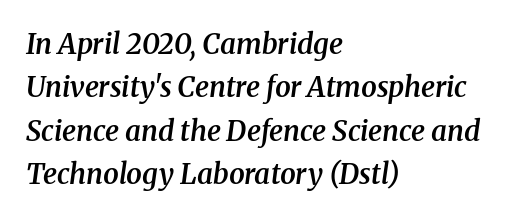
The image shows 28 px semibold serif type, italic (leaning right); set left-aligned, normal line spacing (1.55x), normal letter spacing, not underlined; medium stroke contrast and a medium x-height.
